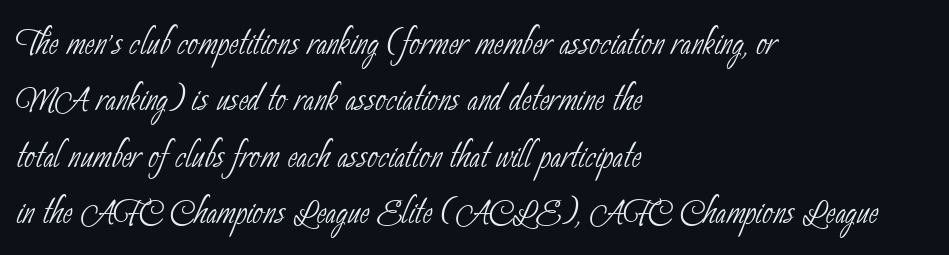
The image shows 47 px thin, condensed sans-serif type; set left-aligned, line spacing 1.2x, normal letter spacing, not underlined; low stroke contrast and a small x-height.
